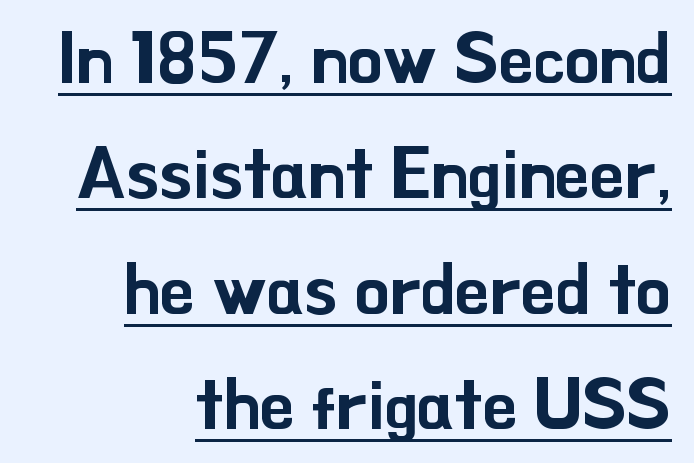
{"serif": "no", "italic": "no", "width": "normal", "stroke_contrast": "low", "x_height": "small", "monospaced": "no", "underline": "yes", "align": "right", "line_spacing": "normal", "line_spacing_ratio": 1.65, "letter_spacing": "normal", "letter_spacing_em": 0.0, "glyph_px": 70}
